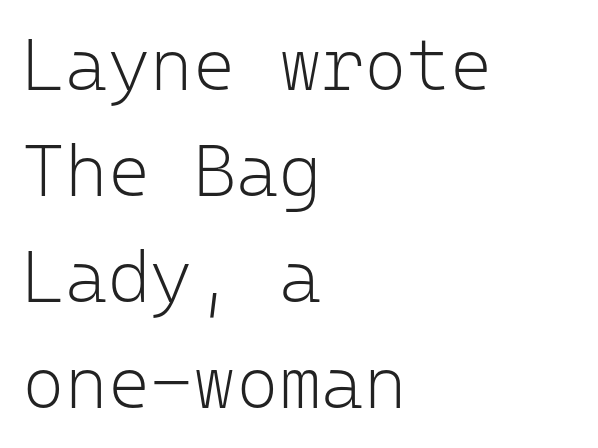
The typeface has the unassuming heft of standard copy or less. The passage shown has conventional tracking throughout. The passage shown is not underscored anywhere. The designer went with a sans here, leaving each stem footless. Think of a typewriter: that constant character pitch is what you see here.
